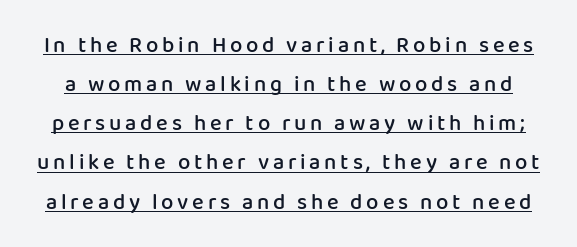
Q: Is the text bold? A: Semi-bold.
Q: Is the text italic (slanted)? A: No, it is upright.
Q: Is the text underlined? A: Yes.
